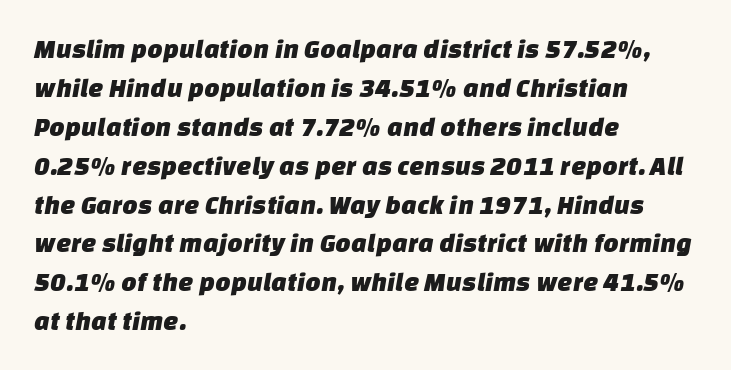
{"underline": "no", "align": "left", "line_spacing": "normal", "line_spacing_ratio": 1.44, "letter_spacing": "normal", "letter_spacing_em": 0.0, "glyph_px": 27}
